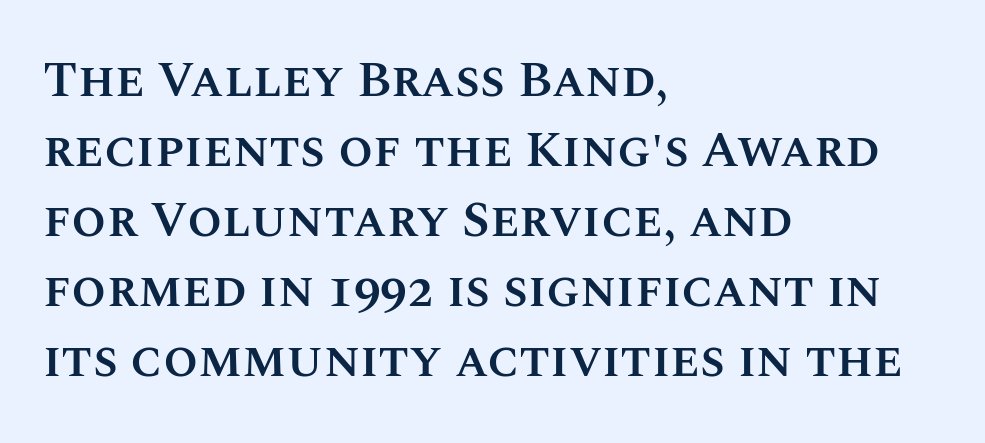
{"italic": "no", "bold": "semi", "weight": "semibold", "width": "normal", "stroke_contrast": "medium", "x_height": "large", "monospaced": "no", "underline": "no", "align": "left", "line_spacing": "normal", "line_spacing_ratio": 1.4, "letter_spacing": "normal", "letter_spacing_em": 0.0, "glyph_px": 50}
